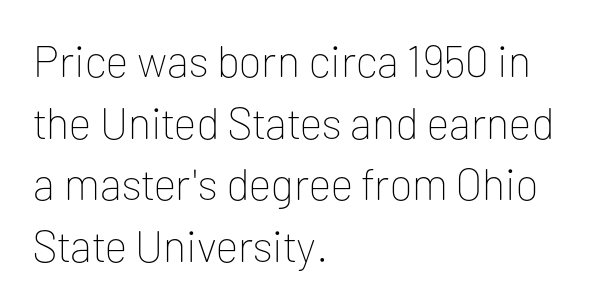
{"serif": "no", "italic": "no", "bold": "no", "weight": "thin", "width": "normal", "stroke_contrast": "low", "x_height": "medium", "monospaced": "no", "underline": "no", "align": "left", "line_spacing": "normal", "line_spacing_ratio": 1.4, "letter_spacing": "normal", "letter_spacing_em": 0.0, "glyph_px": 44}
